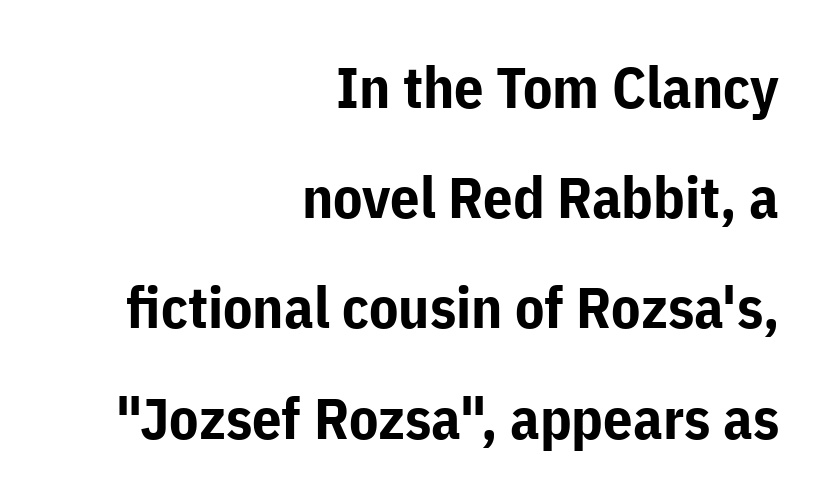
The image shows 58 px bold sans-serif type, upright; set right-aligned, loose line spacing (1.9x), normal letter spacing, not underlined; low stroke contrast and a medium x-height.
